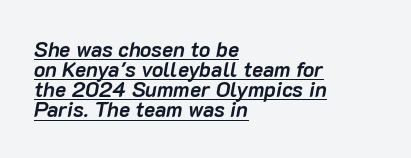
Q: Is the text bold? A: Yes.
Q: Is the text italic (slanted)? A: Yes, it leans right by about 10 degrees.
Q: Is the text underlined? A: Yes.
Q: How is the paragraph aligned? A: Left-aligned.
Q: Is the spacing between letters normal or unusually wide? A: Normal.
Q: Is the spacing between lines tight, normal or loose? A: Tight.
